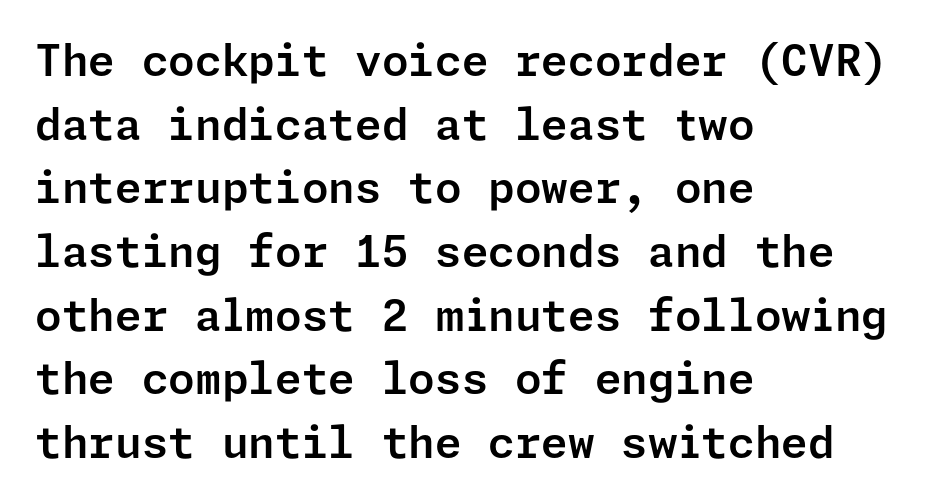
{"serif": "no", "italic": "no", "width": "normal", "stroke_contrast": "low", "x_height": "medium", "underline": "no", "align": "left", "line_spacing": "normal", "line_spacing_ratio": 1.48, "letter_spacing": "normal", "letter_spacing_em": 0.0, "glyph_px": 43}
